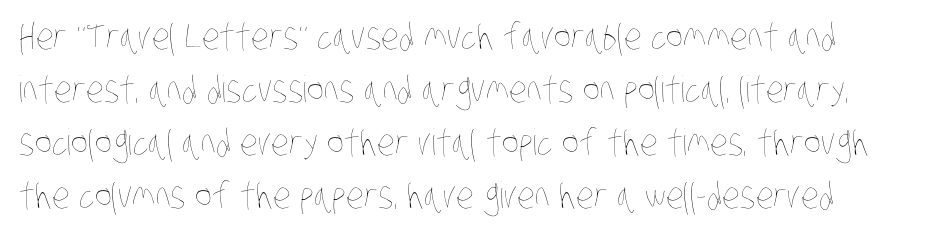
The baseline area is clear. Honestly, the letter spacing is just normal — you wouldn't notice it. Reading down the column, the eye jumps a familiar distance to each next line. Each letter keeps its own natural width here, so spacing adapts to shape.
